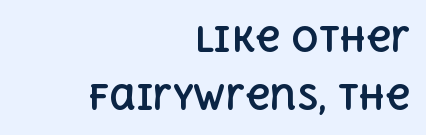
The image shows 34 px bold type, upright; set right-aligned, normal line spacing (1.7x), normal letter spacing, not underlined; a large x-height.
